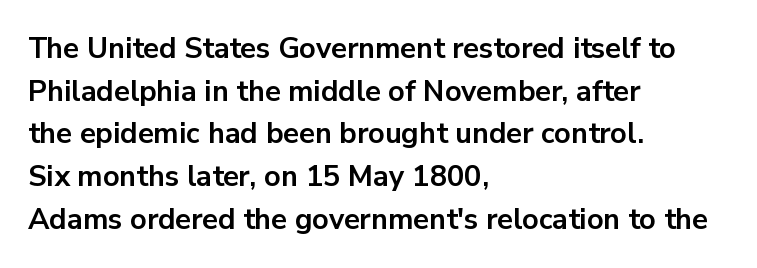
Q: Is the text bold? A: Yes.
Q: Is the text italic (slanted)? A: No, it is upright.
Q: Is the typeface a serif or a sans-serif typeface? A: Sans-serif.
Q: Is the text underlined? A: No.
Q: How is the paragraph aligned? A: Left-aligned.
Q: Is the spacing between letters normal or unusually wide? A: Normal.
Q: Is the spacing between lines tight, normal or loose? A: Normal.
Q: Width (condensed, normal, or wide)? A: Normal.
Q: Stroke contrast? A: Low.
Q: x-height? A: Medium.
Q: Monospaced? A: No.
